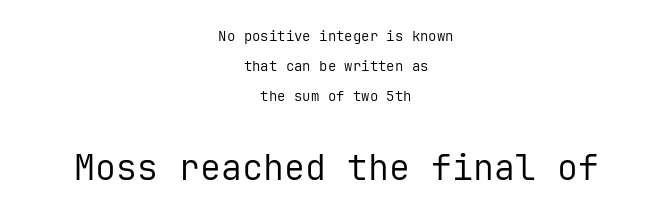
{"serif": "no", "italic": "no", "bold": "no", "weight": "regular", "width": "normal", "stroke_contrast": "low", "x_height": "medium", "monospaced": "yes", "underline": "no", "align": "center", "line_spacing": "loose", "line_spacing_ratio": 2.14, "letter_spacing": "normal", "letter_spacing_em": 0.0, "larger_block": "second", "size_ratio": 2.5, "glyph_px": 35}
